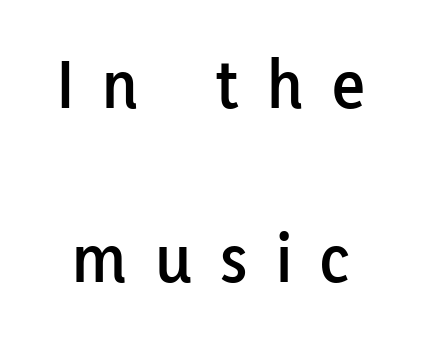
The image shows 71 px sans-serif type, upright; set loose line spacing (2.45x), unusually wide letter spacing (+0.4 em), not underlined; low stroke contrast and a medium x-height.
